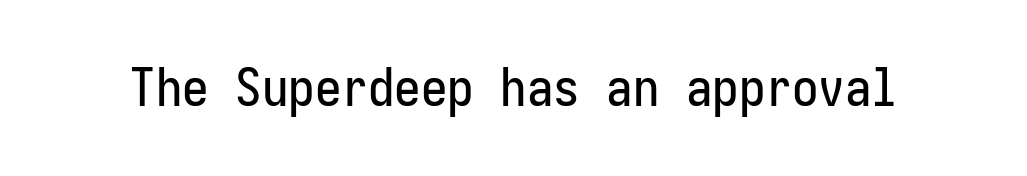
The image shows 53 px condensed sans-serif type, upright, monospaced; set normal letter spacing, not underlined; low stroke contrast and a medium x-height.
